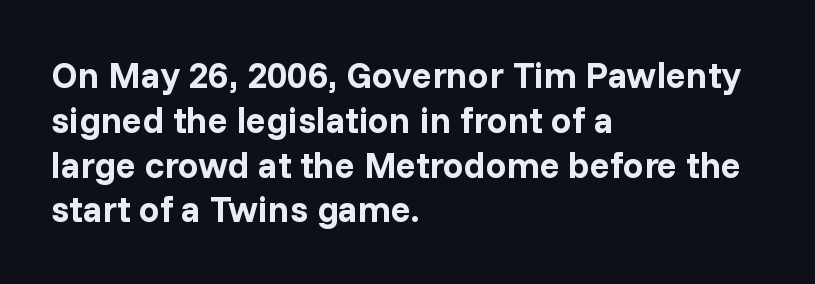
Note the varied advance widths — an 'i' is clearly narrower than an 'm'. Tall strokes in this sample are plumb rather than angled. The face used here is rendered with its standard letterfit. Which margin do the lines hug? The left one — the right edge is uneven. Each letter's strokes conclude bluntly, with no projecting serifs. Descender tails drop into unmarked territory.
